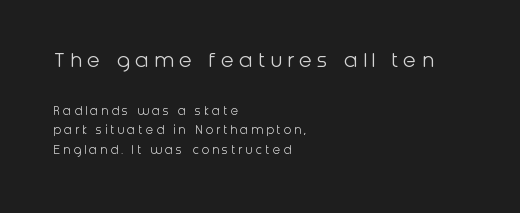
{"italic": "no", "bold": "no", "underline": "no", "align": "left", "line_spacing": "normal", "line_spacing_ratio": 1.4, "letter_spacing": "wide", "letter_spacing_em": 0.21, "larger_block": "first", "size_ratio": 1.71, "glyph_px": 24}
